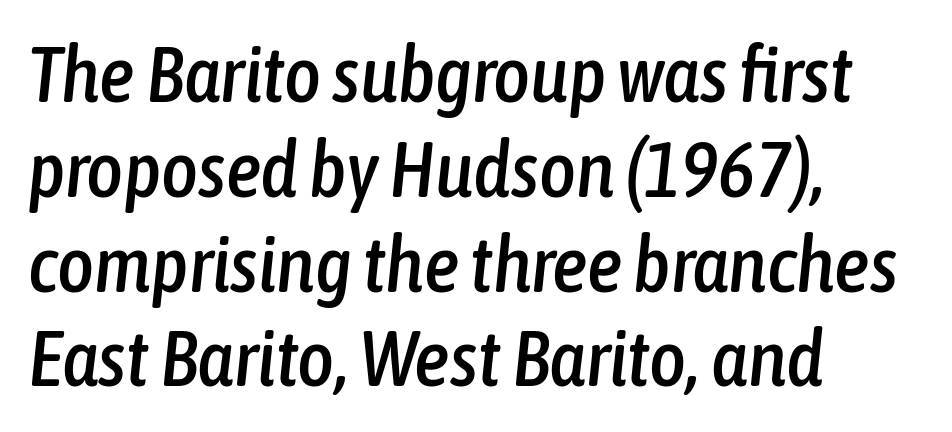
The image shows 79 px condensed type, italic (leaning right); set left-aligned, line spacing 1.2x, normal letter spacing, not underlined; low stroke contrast and a medium x-height.
